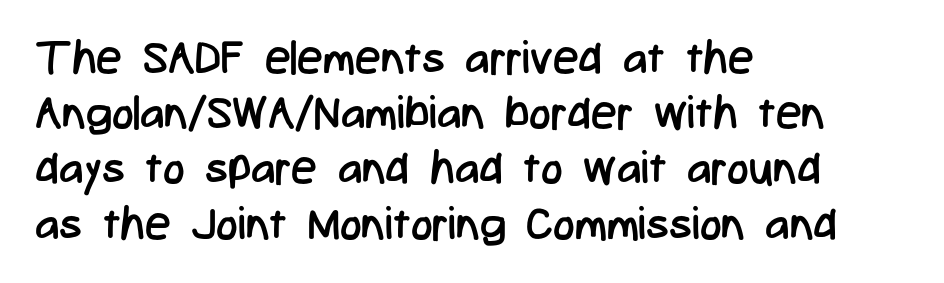
Note the varied advance widths — an 'i' is clearly narrower than an 'm'. The line texture is even and compact thanks to regular tracking. Counters stay open thanks to moderate or lighter strokes. Descenders are the only things crossing below the line. Unlike italic type, these characters show no tilt at all.
